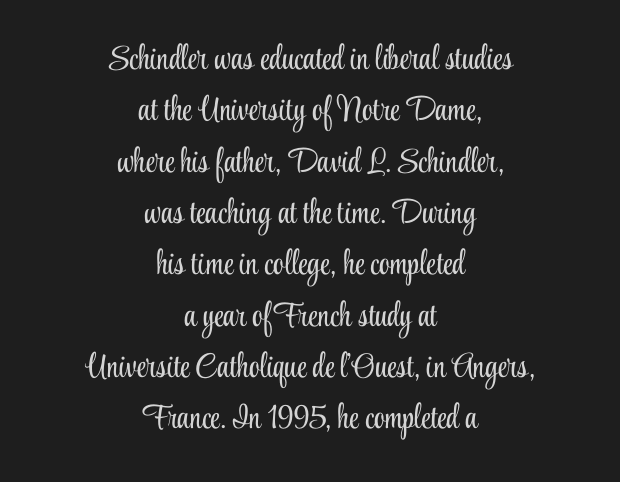
{"serif": "yes", "bold": "no", "weight": "light", "width": "condensed", "stroke_contrast": "low", "x_height": "small", "monospaced": "no", "underline": "no", "align": "center", "line_spacing": "normal", "line_spacing_ratio": 1.51, "letter_spacing": "normal", "letter_spacing_em": 0.0, "glyph_px": 34}
